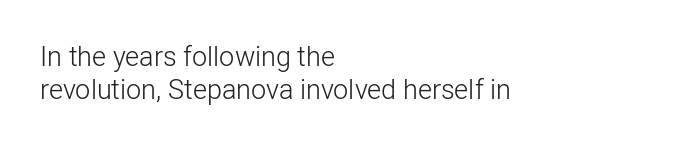
{"italic": "no", "bold": "no", "underline": "no", "align": "left", "line_spacing_ratio": 1.21, "letter_spacing": "normal", "letter_spacing_em": 0.0, "glyph_px": 27}
